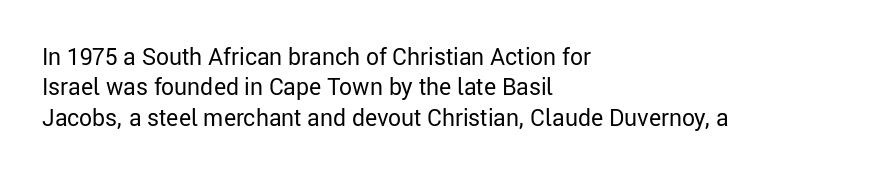
{"italic": "no", "bold": "no", "underline": "no", "align": "left", "line_spacing": "normal", "line_spacing_ratio": 1.32, "letter_spacing": "normal", "letter_spacing_em": 0.0, "glyph_px": 23}
